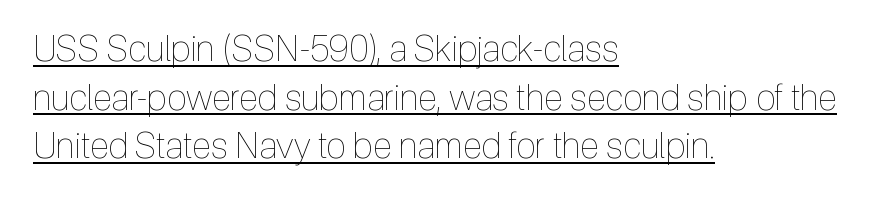
{"italic": "no", "bold": "no", "weight": "thin", "width": "condensed", "x_height": "medium", "monospaced": "no", "underline": "yes", "align": "left", "line_spacing": "normal", "line_spacing_ratio": 1.35, "letter_spacing": "normal", "letter_spacing_em": 0.0, "glyph_px": 36}
